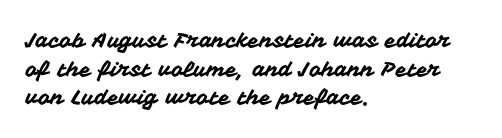
The image shows 21 px text type; set left-aligned, normal line spacing (1.36x), normal letter spacing, not underlined.
